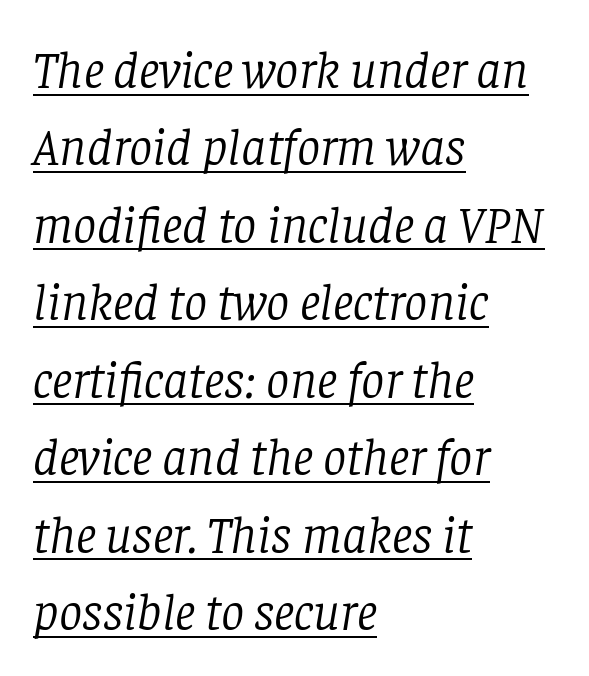
Q: Is the text bold? A: No.
Q: Is the text italic (slanted)? A: Yes, it leans right by about 8 degrees.
Q: Is the typeface a serif or a sans-serif typeface? A: Serif.
Q: Is the text underlined? A: Yes.
Q: How is the paragraph aligned? A: Left-aligned.
Q: Is the spacing between letters normal or unusually wide? A: Normal.
Q: Is the spacing between lines tight, normal or loose? A: Normal.
Q: Width (condensed, normal, or wide)? A: Normal.
Q: Stroke contrast? A: Low.
Q: x-height? A: Large.
Q: Monospaced? A: No.
